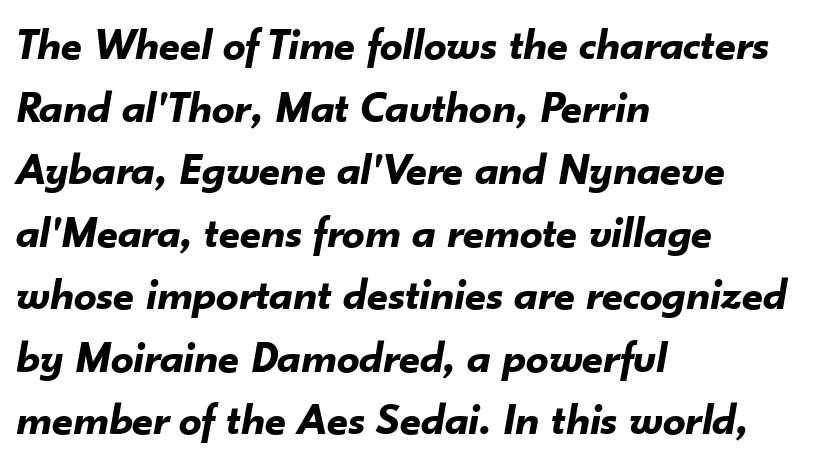
{"italic": "yes", "lean": "right", "slant_degrees": 10, "bold": "yes", "weight": "bold", "width": "normal", "stroke_contrast": "low", "x_height": "small", "monospaced": "no", "underline": "no", "align": "left", "line_spacing": "normal", "line_spacing_ratio": 1.39, "letter_spacing": "normal", "letter_spacing_em": 0.0, "glyph_px": 45}
